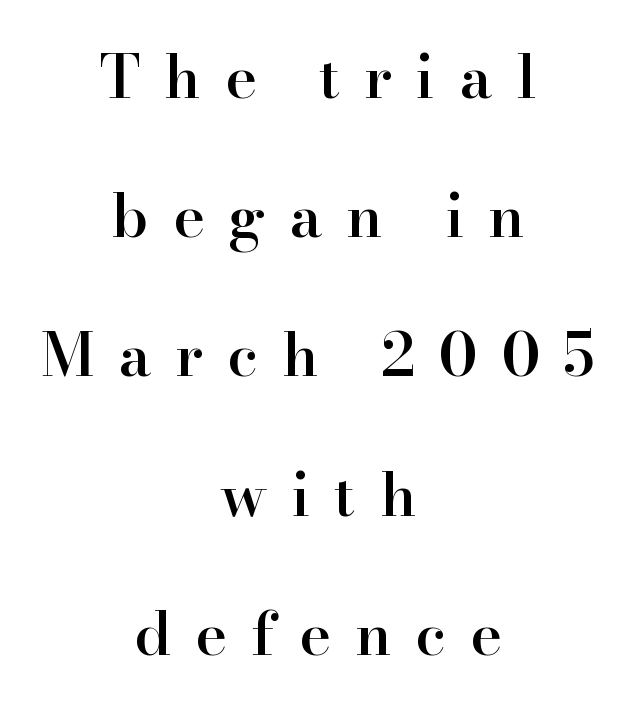
{"serif": "yes", "italic": "no", "bold": "semi", "weight": "semibold", "width": "normal", "stroke_contrast": "high", "x_height": "small", "monospaced": "no", "underline": "no", "align": "center", "line_spacing": "loose", "line_spacing_ratio": 2.32, "letter_spacing": "wide", "letter_spacing_em": 0.4, "glyph_px": 60}
